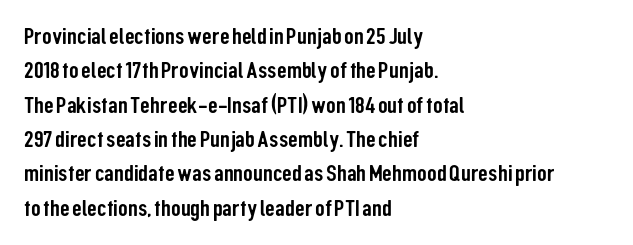
{"italic": "no", "underline": "no", "align": "left", "line_spacing": "normal", "line_spacing_ratio": 1.43, "letter_spacing": "normal", "letter_spacing_em": 0.0, "glyph_px": 24}
